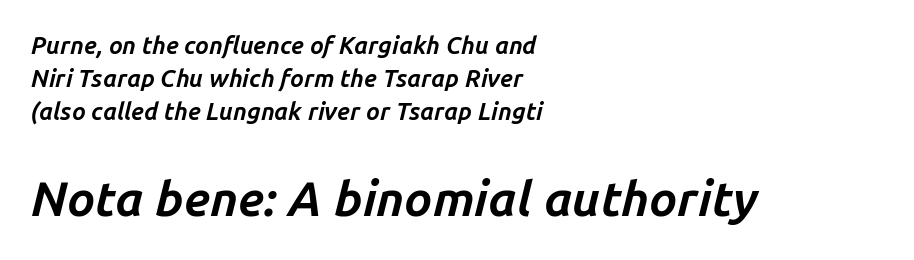
{"italic": "yes", "lean": "right", "slant_degrees": 14, "bold": "yes", "weight": "bold", "width": "normal", "stroke_contrast": "low", "x_height": "medium", "monospaced": "no", "underline": "no", "align": "left", "line_spacing": "normal", "line_spacing_ratio": 1.37, "letter_spacing": "normal", "letter_spacing_em": 0.0, "larger_block": "second", "size_ratio": 2.04, "glyph_px": 49}
